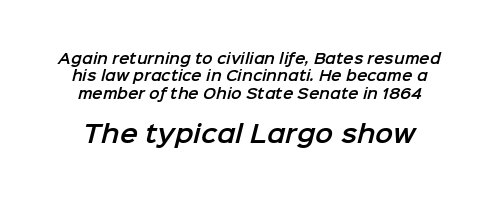
The designer gave the closing block more size than the opening block. Letters rest on an invisible, unmarked baseline. The letters sit at their default tracking, neither squeezed nor spread.
